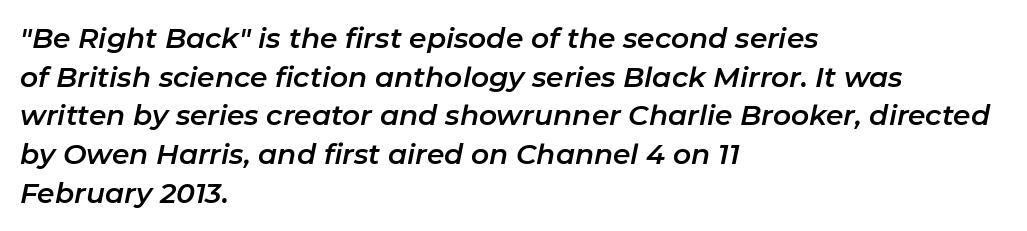
The passage is arranged the way most books set body copy — flush left. The passage shown is typed in a proportional face where columns would drift. A typesetter would call this zero additional tracking. This sample uses an oblique cut, with every glyph tilted off the vertical. Nobody drew a line under any word here.
